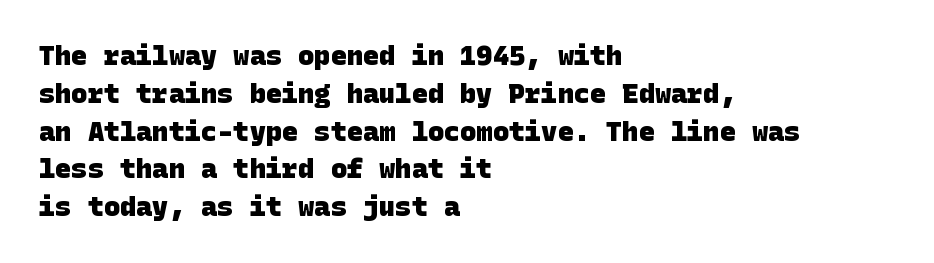
Which margin do the lines hug? The left one — the right edge is uneven. No word sits above an underline. The rendering keeps characters at their native spacing. Its strokes are broad and dark, the hallmark of bold type. One glance says typical: line gaps are just what's usual.
